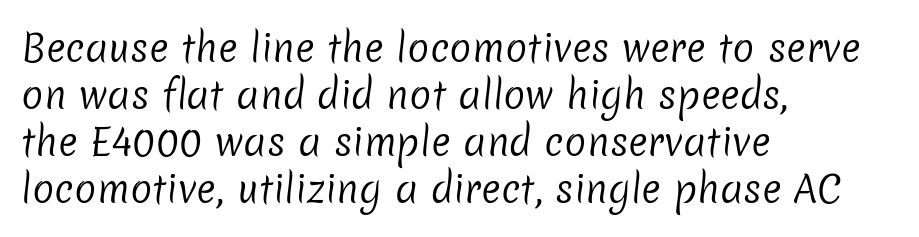
Q: Is the text bold? A: No.
Q: Is the typeface a serif or a sans-serif typeface? A: Sans-serif.
Q: Is the text underlined? A: No.
Q: How is the paragraph aligned? A: Left-aligned.
Q: Is the spacing between letters normal or unusually wide? A: Normal.
Q: Is the spacing between lines tight, normal or loose? A: Normal.
Q: Width (condensed, normal, or wide)? A: Normal.
Q: Stroke contrast? A: Low.
Q: x-height? A: Medium.
Q: Monospaced? A: No.
